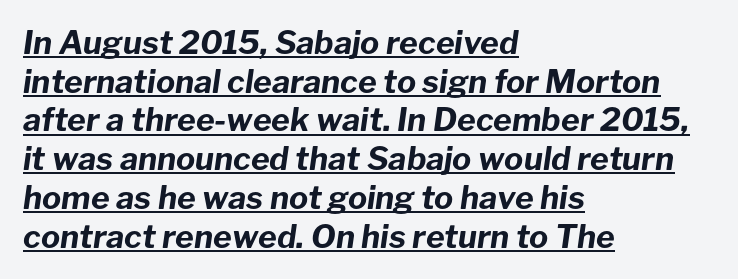
Q: Is the text bold? A: Yes.
Q: Is the text italic (slanted)? A: Yes, it leans right by about 8 degrees.
Q: Is the text underlined? A: Yes.
Q: How is the paragraph aligned? A: Left-aligned.
Q: Is the spacing between letters normal or unusually wide? A: Normal.
Q: Width (condensed, normal, or wide)? A: Normal.
Q: Stroke contrast? A: Low.
Q: x-height? A: Medium.
Q: Monospaced? A: No.
